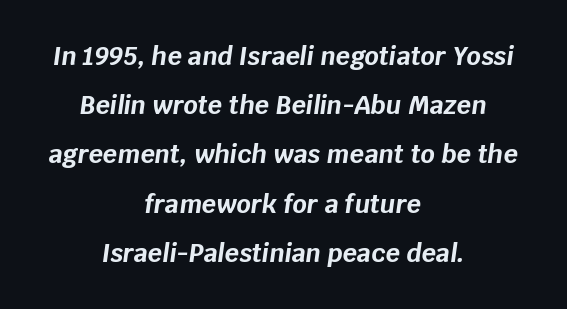
The rag falls on both sides of this text block equally. Is the type slanted? Yes — the strokes lean at a clear angle. Words appear dense and cohesive because spacing is normal. Heavy, bold letterforms. The words here are not underlined. In terms of leading, this rendering errs on the spacious side.
